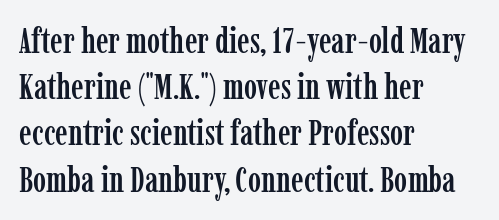
Q: Is the text italic (slanted)? A: No, it is upright.
Q: Is the typeface a serif or a sans-serif typeface? A: Serif.
Q: Is the text underlined? A: No.
Q: How is the paragraph aligned? A: Left-aligned.
Q: Is the spacing between letters normal or unusually wide? A: Normal.
Q: Is the spacing between lines tight, normal or loose? A: Normal.
Q: Width (condensed, normal, or wide)? A: Condensed.
Q: Stroke contrast? A: Low.
Q: x-height? A: Medium.
Q: Monospaced? A: No.
